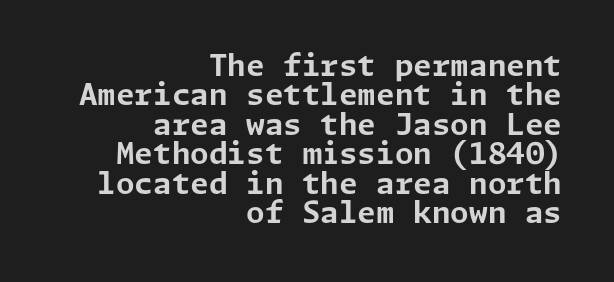
{"serif": "no", "italic": "no", "bold": "yes", "weight": "bold", "width": "normal", "stroke_contrast": "low", "x_height": "medium", "underline": "no", "align": "right", "line_spacing": "tight", "line_spacing_ratio": 0.98, "letter_spacing": "normal", "letter_spacing_em": 0.0, "glyph_px": 30}
